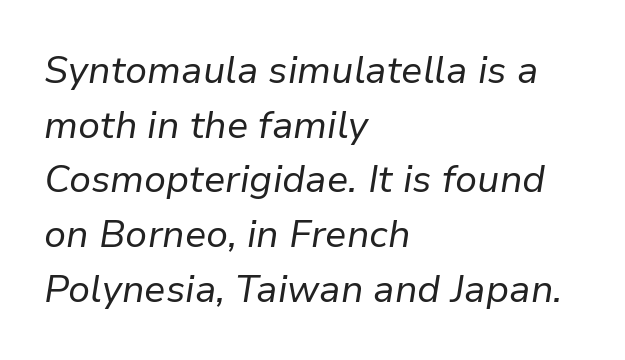
The image shows 38 px regular-weight type, italic (leaning right); set left-aligned, normal line spacing (1.44x), normal letter spacing, not underlined; low stroke contrast and a medium x-height.
